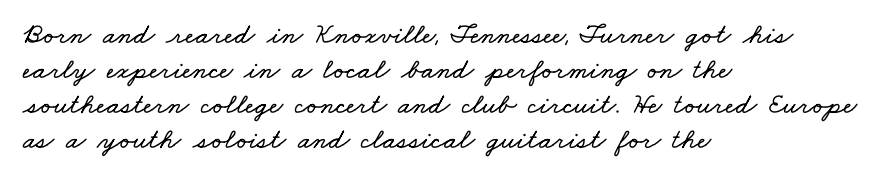
The image shows 29 px wide type; set left-aligned, line spacing 1.21x, normal letter spacing, not underlined; low stroke contrast and a small x-height.
